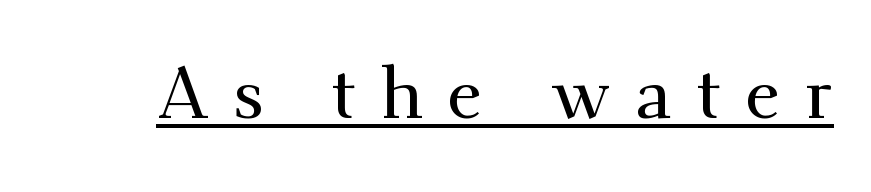
Q: Is the text italic (slanted)? A: No, it is upright.
Q: Is the typeface a serif or a sans-serif typeface? A: Serif.
Q: Is the text underlined? A: Yes.
Q: Is the spacing between letters normal or unusually wide? A: Unusually wide.
Q: Width (condensed, normal, or wide)? A: Normal.
Q: Stroke contrast? A: Medium.
Q: x-height? A: Small.
Q: Monospaced? A: No.
